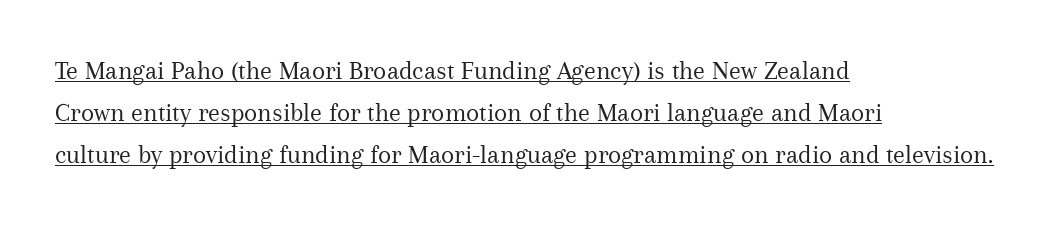
The text block is weighted toward the left margin, trailing off unevenly rightward. The line-height multiplier appears to be the usual default. This sample carries an underscore along the baseline area. Tracking here is standard; glyphs follow each other at the usual distance. Is the type heavy? It reads as light-to-regular instead. The font's upright variant was chosen for this text.
